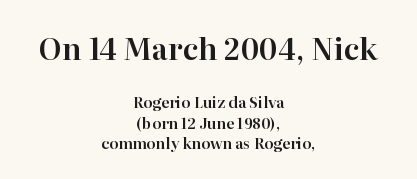
Q: Is the text italic (slanted)? A: No, it is upright.
Q: Is the typeface a serif or a sans-serif typeface? A: Serif.
Q: Is the text underlined? A: No.
Q: How is the paragraph aligned? A: Centered.
Q: Is the spacing between letters normal or unusually wide? A: Normal.
Q: Is the spacing between lines tight, normal or loose? A: Normal.
Q: Which block of text is set in a larger size, the first (top) or the second (bottom)? A: The first (top) one.
Q: Width (condensed, normal, or wide)? A: Normal.
Q: Stroke contrast? A: High.
Q: x-height? A: Medium.
Q: Monospaced? A: No.
